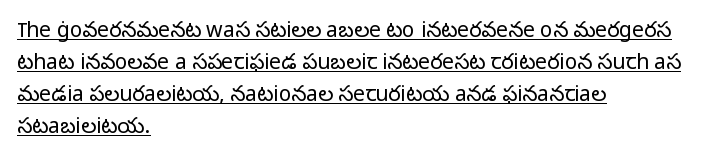
The image shows 21 px text type, upright; set left-aligned, normal line spacing (1.53x), normal letter spacing, underlined.
